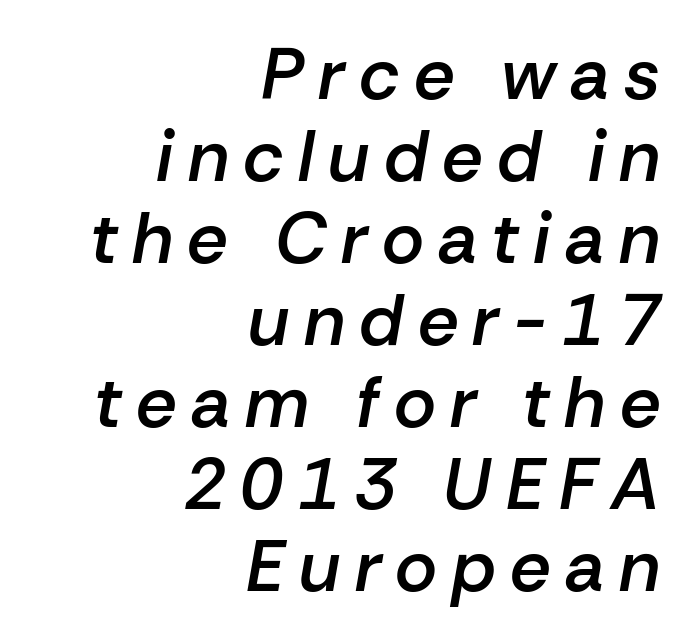
Tightly led — the rows are bunched. The rendering uses natural spacing where letterforms have individual widths. A fair bit of extra ink — the face is semibold, not bold. Is the block centered? No — it sits flush against the right margin.
